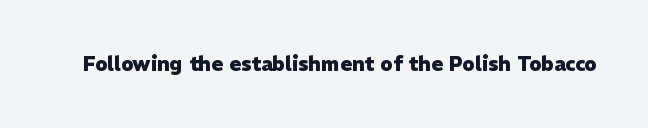
{"italic": "no", "bold": "yes", "underline": "no", "letter_spacing": "normal", "letter_spacing_em": 0.0, "glyph_px": 20}
